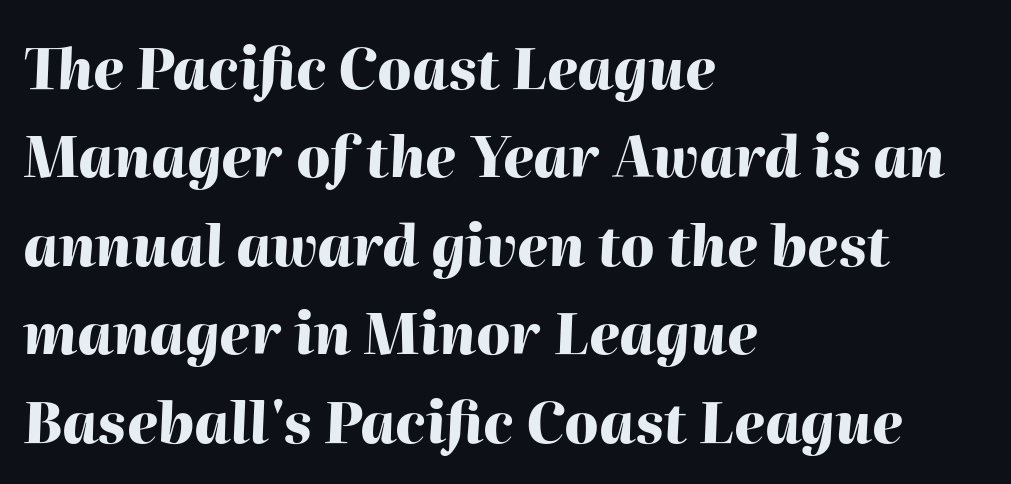
{"italic": "yes", "lean": "right", "slant_degrees": 2, "bold": "yes", "weight": "heavy", "width": "normal", "stroke_contrast": "high", "x_height": "medium", "monospaced": "no", "underline": "no", "align": "left", "line_spacing": "normal", "line_spacing_ratio": 1.58, "letter_spacing": "normal", "letter_spacing_em": 0.0, "glyph_px": 56}
